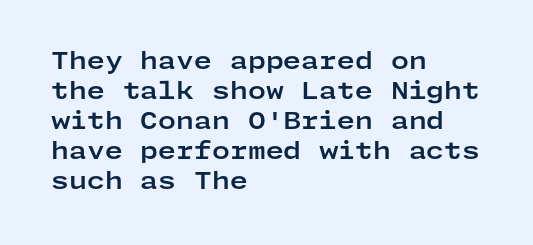
Q: Is the text bold? A: Yes.
Q: Is the text italic (slanted)? A: No, it is upright.
Q: Is the text underlined? A: No.
Q: How is the paragraph aligned? A: Left-aligned.
Q: Is the spacing between letters normal or unusually wide? A: Normal.
Q: Is the spacing between lines tight, normal or loose? A: Normal.
